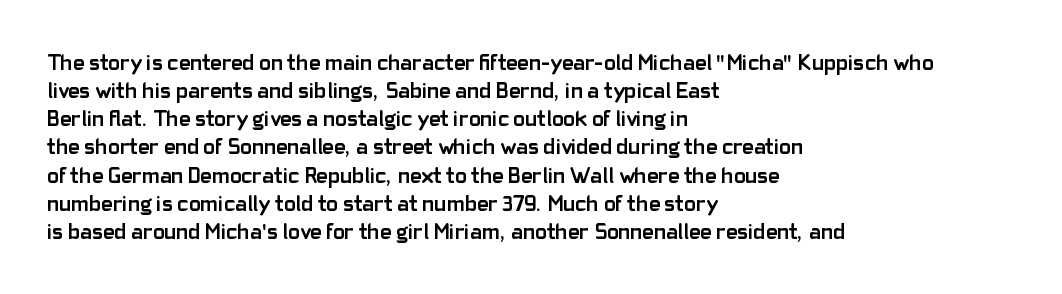
The passage is arranged the way most books set body copy — flush left. No word sits above an underline. Nobody touched the tracking dial on this one. Stroke thickness is high; the sample reads as a true bold.
